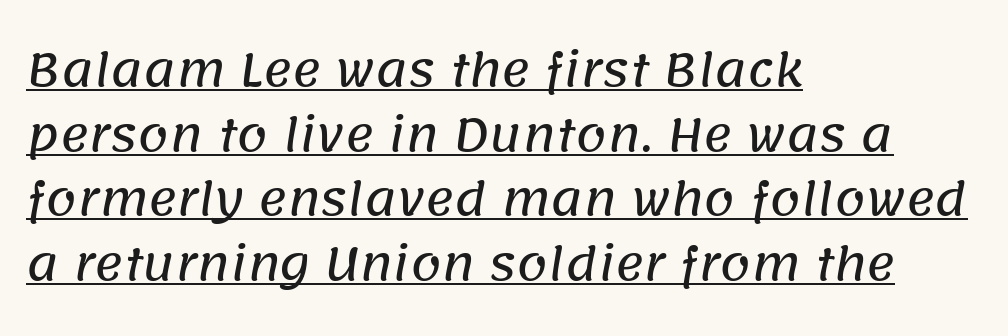
{"serif": "no", "width": "normal", "stroke_contrast": "low", "x_height": "large", "monospaced": "no", "underline": "yes", "align": "left", "line_spacing": "normal", "line_spacing_ratio": 1.47, "letter_spacing": "normal", "letter_spacing_em": 0.0, "glyph_px": 44}
